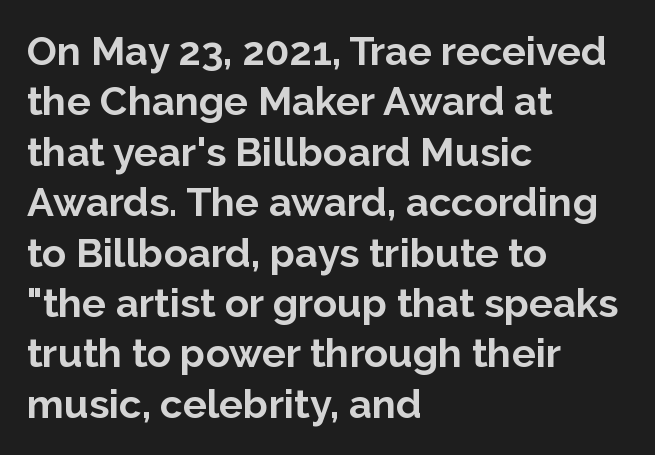
{"serif": "no", "italic": "no", "bold": "yes", "weight": "bold", "width": "normal", "stroke_contrast": "low", "x_height": "medium", "monospaced": "no", "underline": "no", "align": "left", "line_spacing": "normal", "line_spacing_ratio": 1.26, "letter_spacing": "normal", "letter_spacing_em": 0.0, "glyph_px": 40}
